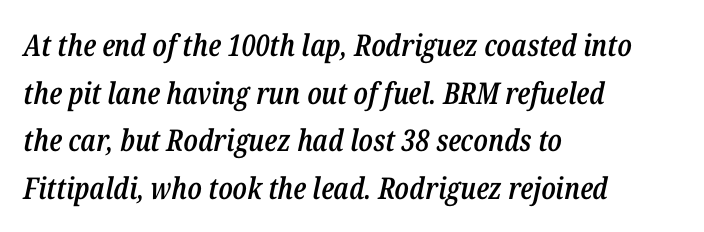
The image shows 30 px semibold, condensed type, italic (leaning right); set left-aligned, normal line spacing (1.59x), normal letter spacing, not underlined; low stroke contrast and a medium x-height.
